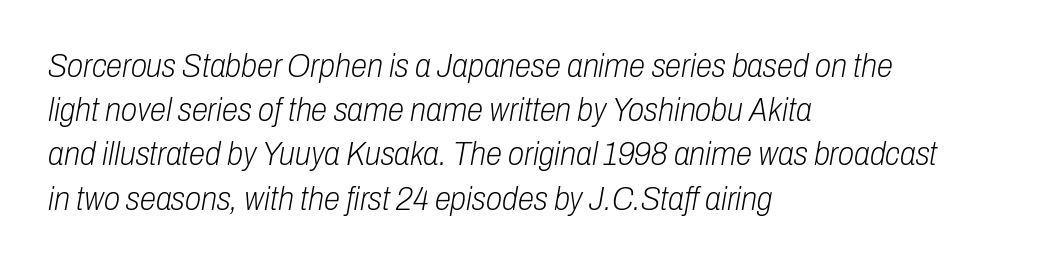
{"italic": "yes", "lean": "right", "slant_degrees": 10, "bold": "no", "weight": "light", "width": "condensed", "stroke_contrast": "low", "x_height": "medium", "monospaced": "no", "underline": "no", "align": "left", "line_spacing": "normal", "line_spacing_ratio": 1.34, "letter_spacing": "normal", "letter_spacing_em": 0.0, "glyph_px": 33}
